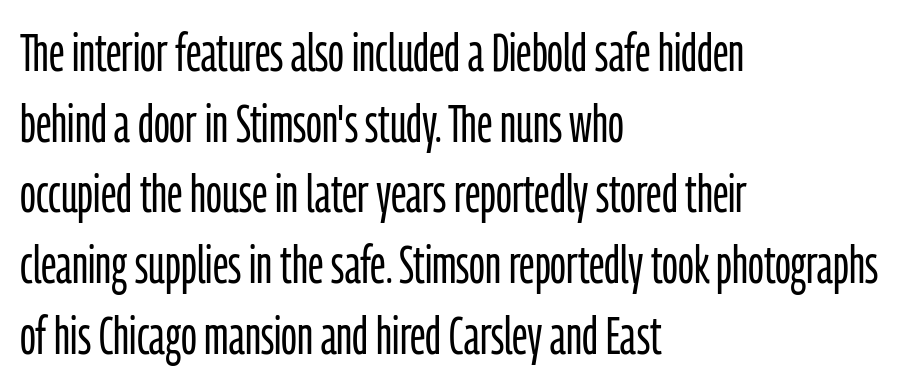
Q: Is the text bold? A: No.
Q: Is the text italic (slanted)? A: No, it is upright.
Q: Is the typeface a serif or a sans-serif typeface? A: Sans-serif.
Q: Is the text underlined? A: No.
Q: How is the paragraph aligned? A: Left-aligned.
Q: Is the spacing between letters normal or unusually wide? A: Normal.
Q: Is the spacing between lines tight, normal or loose? A: Normal.
Q: Width (condensed, normal, or wide)? A: Condensed.
Q: Stroke contrast? A: Low.
Q: x-height? A: Medium.
Q: Monospaced? A: No.
